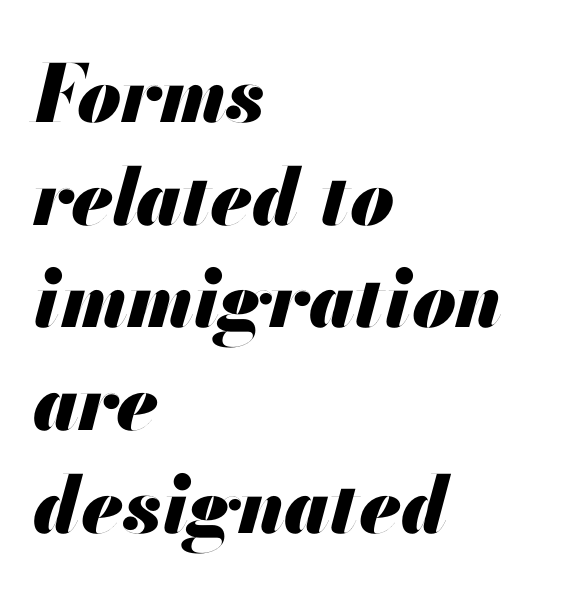
{"italic": "yes", "lean": "right", "slant_degrees": 13, "bold": "yes", "weight": "heavy", "width": "normal", "stroke_contrast": "medium", "x_height": "small", "monospaced": "no", "underline": "no", "align": "left", "line_spacing": "normal", "line_spacing_ratio": 1.3, "letter_spacing": "normal", "letter_spacing_em": 0.0, "glyph_px": 79}
